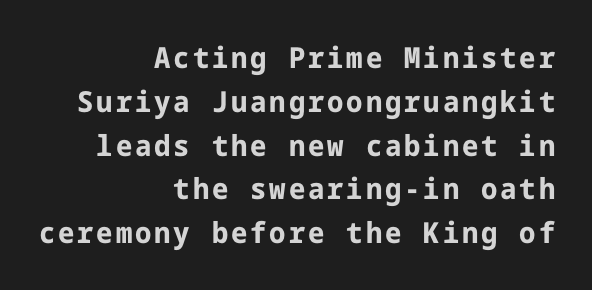
{"serif": "no", "italic": "no", "bold": "yes", "weight": "bold", "width": "normal", "stroke_contrast": "low", "x_height": "medium", "underline": "no", "align": "right", "line_spacing": "normal", "line_spacing_ratio": 1.51, "glyph_px": 29}
